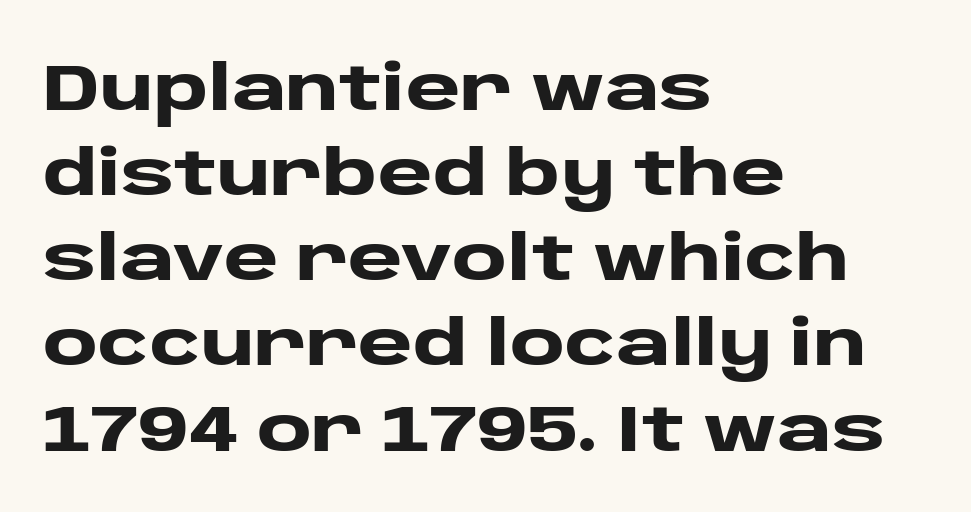
{"serif": "no", "italic": "no", "bold": "yes", "weight": "heavy", "width": "wide", "stroke_contrast": "low", "x_height": "large", "monospaced": "no", "underline": "no", "align": "left", "line_spacing": "normal", "line_spacing_ratio": 1.29, "letter_spacing": "normal", "letter_spacing_em": 0.0, "glyph_px": 66}
